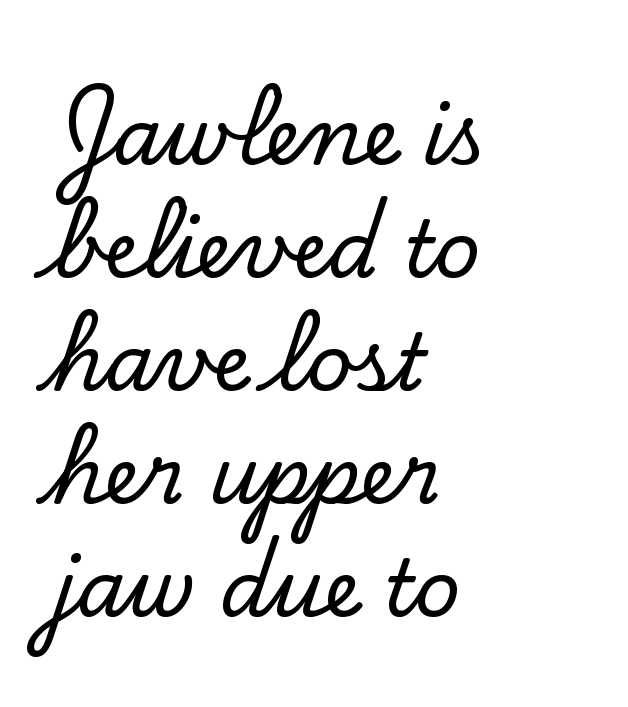
Here the designer chose a conventional face with non-uniform glyph widths. Words float on clear page, feet unadorned. Stroke terminals: seriffed. You could call the tracking neutral — neither tight nor loose.
